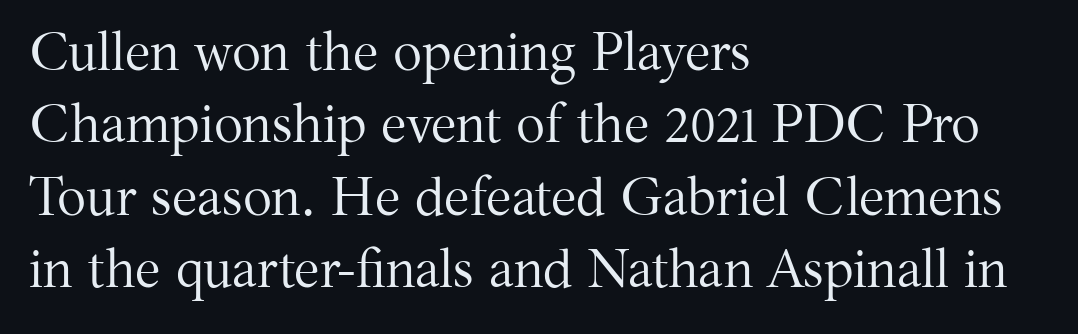
{"serif": "yes", "italic": "no", "bold": "no", "weight": "regular", "width": "normal", "stroke_contrast": "medium", "x_height": "medium", "monospaced": "no", "underline": "no", "align": "left", "line_spacing": "normal", "line_spacing_ratio": 1.34, "letter_spacing": "normal", "letter_spacing_em": 0.0, "glyph_px": 54}
